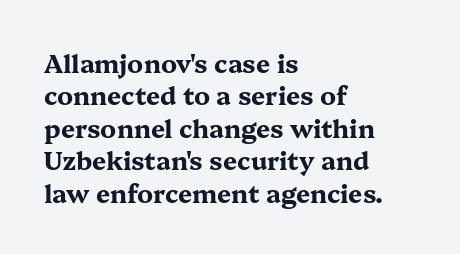
Q: Is the text bold? A: Yes.
Q: Is the text italic (slanted)? A: No, it is upright.
Q: Is the text underlined? A: No.
Q: How is the paragraph aligned? A: Left-aligned.
Q: Is the spacing between letters normal or unusually wide? A: Normal.
Q: Is the spacing between lines tight, normal or loose? A: Normal.
